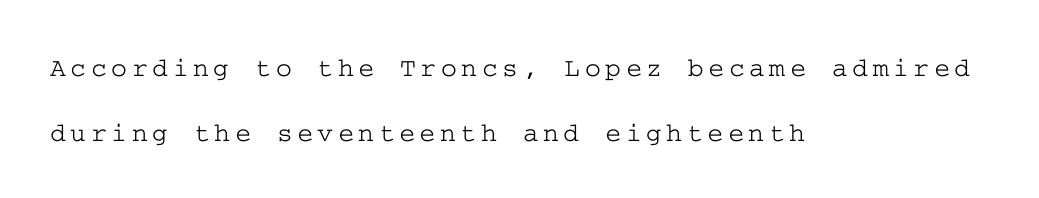
The image shows 27 px text type, upright; set left-aligned, loose line spacing (2.39x), not underlined.
